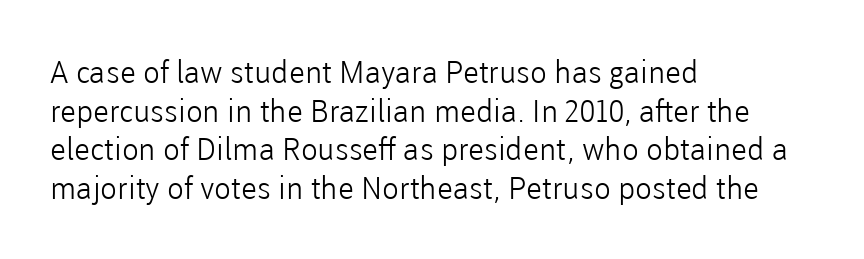
Has an underline been added? It has not. Stem width sits at or under what a default text font uses. Compared with a centered layout, this one pins lines to the left instead. Line spacing here is normal. Honestly, the letter spacing is just normal — you wouldn't notice it. These lines are rendered in a variable-pitch font.
